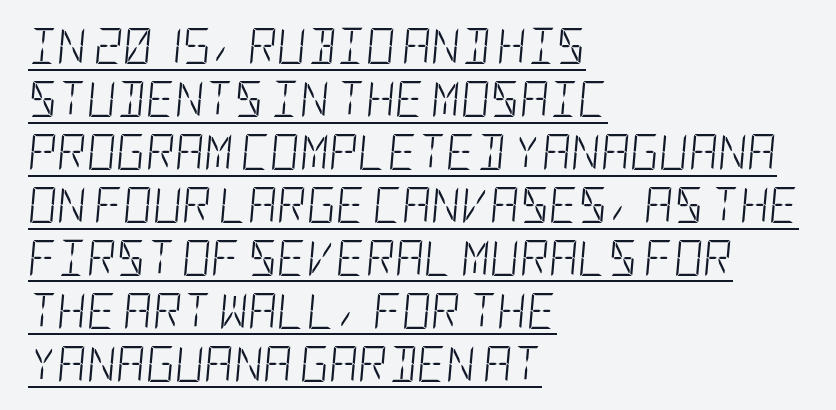
The sample's only ornament is a line tracing under the words. An italicized treatment has been applied to the whole sample. Summary of vertical rhythm: regular, with standard interline spacing. A quiet, ordinary-to-light weight characterises the typeface.
